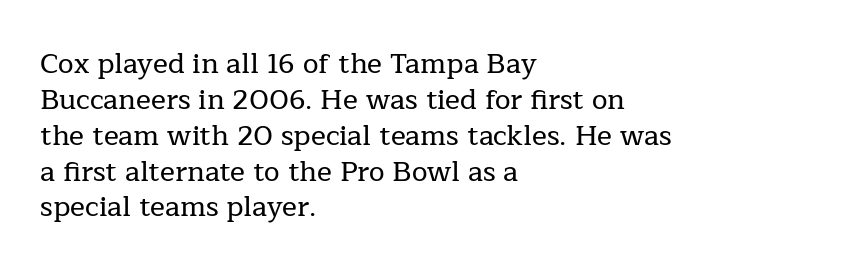
Each letter keeps its own natural width here, so spacing adapts to shape. Is the letter spacing exaggerated? No — it looks like the ordinary default. Tall strokes in this sample are plumb rather than angled. Yep, those are serifs on the letters. The space directly below the letters is spotless.
